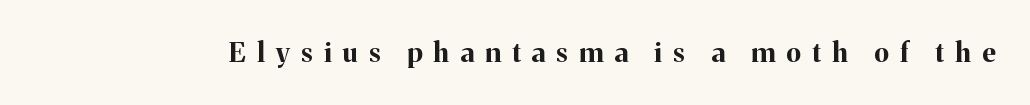
{"italic": "no", "bold": "yes", "underline": "no", "letter_spacing": "wide", "letter_spacing_em": 0.42, "glyph_px": 27}
